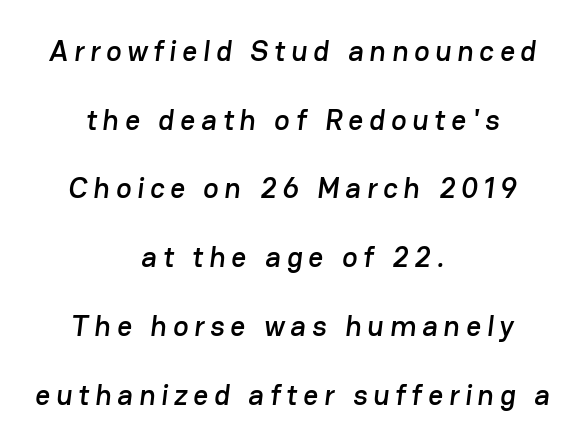
Which margin do the lines hug? Neither — every line sits in the middle. The zone under the glyphs is completely vacant. The glyphs in this specimen are sans serif. The tracking jumps out immediately: characters are airy and widely separated. A typesetter would call this proportional, since set widths differ per character. How would I describe the line gaps? Wide and relaxed.
